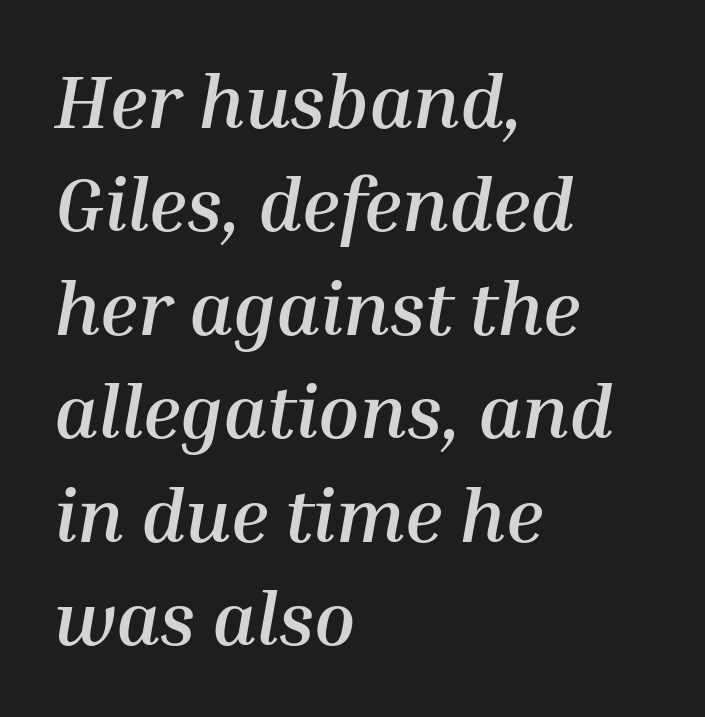
Q: Is the text bold? A: Yes.
Q: Is the text italic (slanted)? A: Yes, it leans right by about 10 degrees.
Q: Is the text underlined? A: No.
Q: How is the paragraph aligned? A: Left-aligned.
Q: Is the spacing between letters normal or unusually wide? A: Normal.
Q: Is the spacing between lines tight, normal or loose? A: Normal.
Q: Width (condensed, normal, or wide)? A: Normal.
Q: Stroke contrast? A: Medium.
Q: x-height? A: Medium.
Q: Monospaced? A: No.
